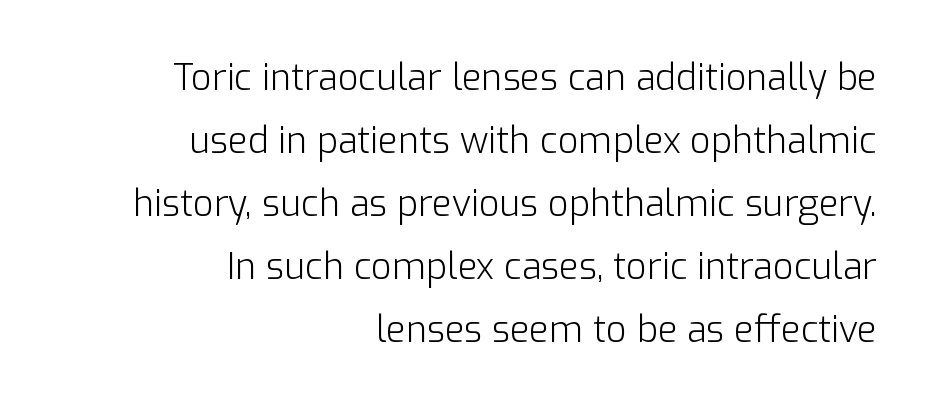
A clean baseline with only descenders dipping below it. Nothing sits at the stroke ends, so this counts as sans-serif. Which margin do the lines hug? The right one — the left edge is uneven. Tracking value appears to be zero — textbook default spacing.
